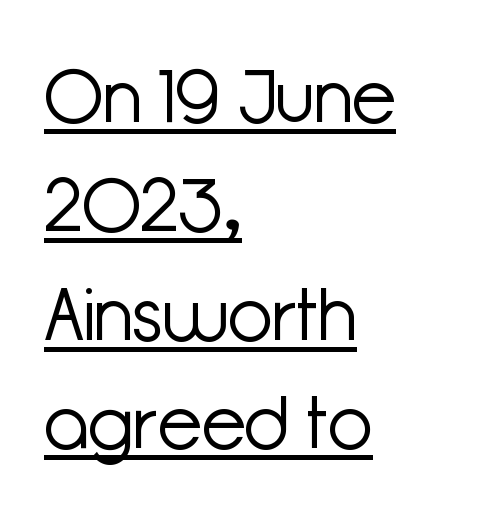
The image shows 73 px light sans-serif type, upright; set left-aligned, normal line spacing (1.49x), normal letter spacing, underlined; low stroke contrast and a medium x-height.
